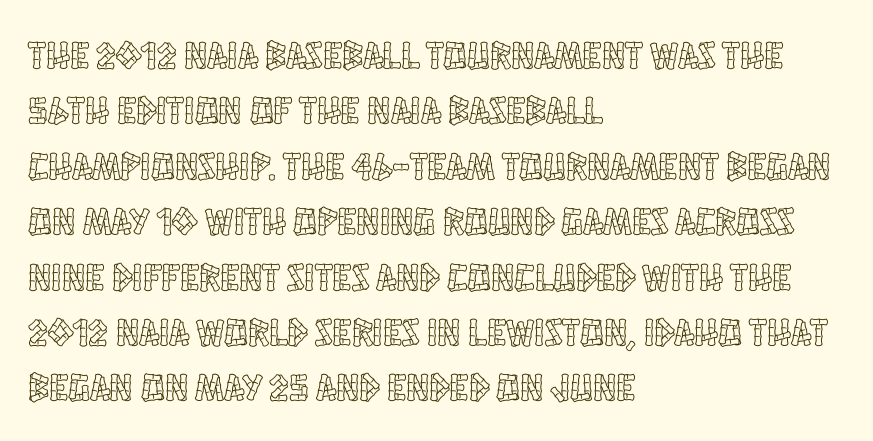
The lines in this sample share a left origin and differ only in where they stop. The font's upright variant was chosen for this text. Varying glyph widths throughout — classic text-font behaviour. Any mark beneath the type? The region is blank. Observe the ordinary spacing: letters are neighbours, not strangers.
